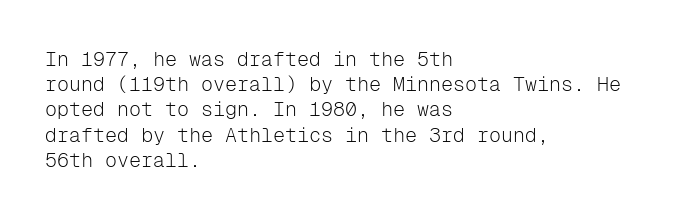
How would I describe the line gaps? Plain and ordinary. Stem width sits at or under what a default text font uses. Posture: straight, roman, zero tilt. Underlining? Definitely not there. How are the letters spaced? Ordinarily, with no added tracking. Alignment: flush left.
